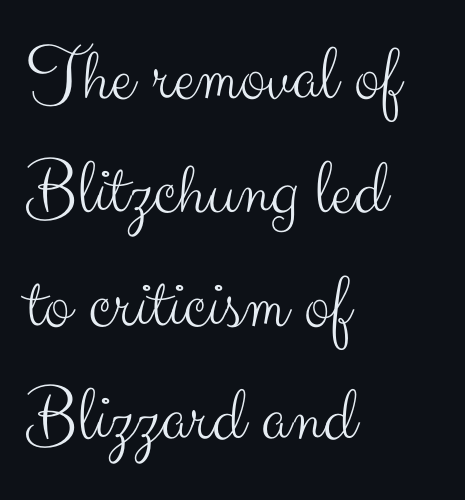
The image shows 79 px light sans-serif type; set left-aligned, normal line spacing (1.44x), normal letter spacing, not underlined; medium stroke contrast and a small x-height.
